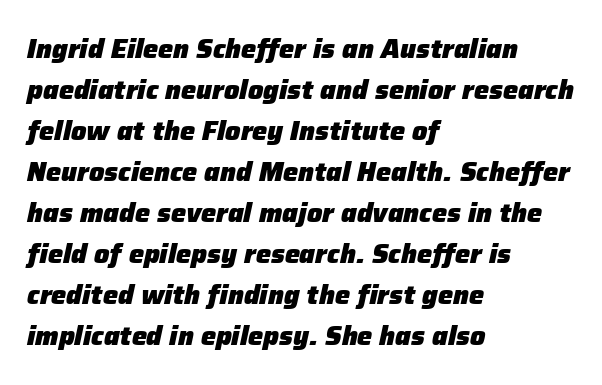
Nobody drew a line under any word here. Honestly, the letter spacing is just normal — you wouldn't notice it. It's the slanting kind of type. Emphasis by weight is at full strength: bold.
